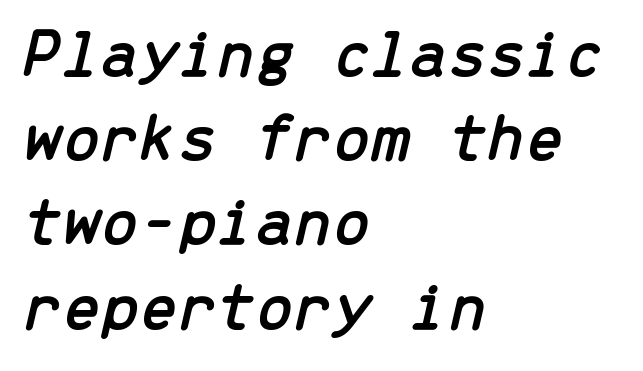
The strip under each line holds only bare page. Think of a typewriter: that constant character pitch is what you see here. When letters slant like this, we call the style italic. The horizontal fit of the characters is conventional and even. The ragged edge is on the right, which tells us the setting is flush left.
